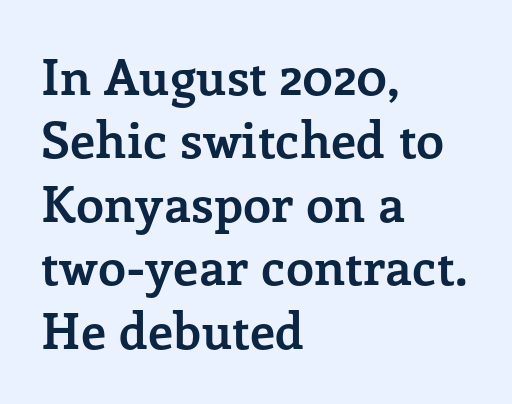
{"serif": "yes", "italic": "no", "bold": "yes", "weight": "semibold", "width": "normal", "stroke_contrast": "low", "x_height": "medium", "monospaced": "no", "underline": "no", "align": "left", "line_spacing": "normal", "line_spacing_ratio": 1.27, "letter_spacing": "normal", "letter_spacing_em": 0.0, "glyph_px": 50}
